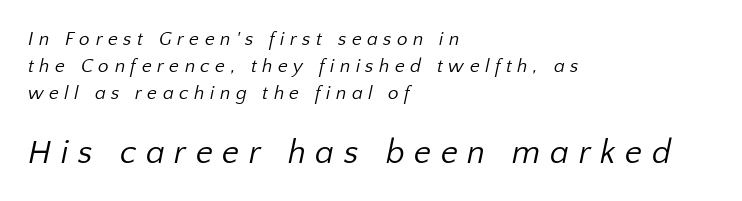
Q: Is the text bold? A: No.
Q: Is the typeface a serif or a sans-serif typeface? A: Sans-serif.
Q: Is the text underlined? A: No.
Q: How is the paragraph aligned? A: Left-aligned.
Q: Is the spacing between letters normal or unusually wide? A: Unusually wide.
Q: Is the spacing between lines tight, normal or loose? A: Normal.
Q: Which block of text is set in a larger size, the first (top) or the second (bottom)? A: The second (bottom) one.
Q: Width (condensed, normal, or wide)? A: Normal.
Q: Stroke contrast? A: Low.
Q: x-height? A: Medium.
Q: Monospaced? A: No.
